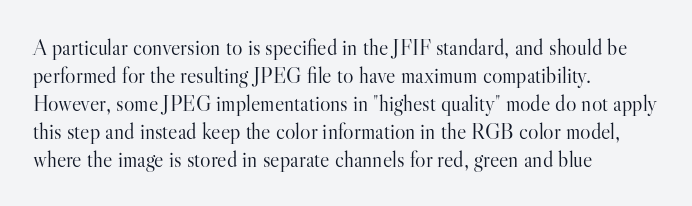
No extra ink here — the face is not bold. Students, observe: this is what conventionally led text looks like. Visually the block forms a straight wall on the left and a jagged coastline on the right. Clear beneath every line of the passage.
